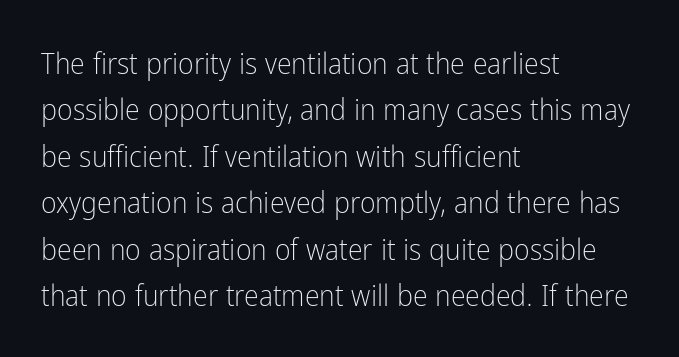
The image shows 30 px light, condensed sans-serif type, upright; set left-aligned, normal line spacing (1.55x), normal letter spacing, not underlined; low stroke contrast and a medium x-height.
